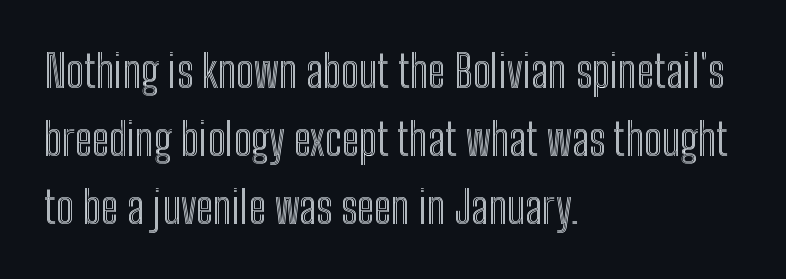
The image shows 44 px condensed type, upright; set left-aligned, normal line spacing (1.55x), normal letter spacing, not underlined; a medium x-height.
